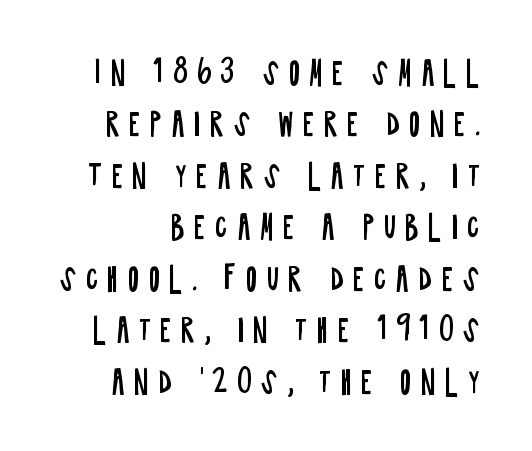
The image shows 31 px regular-weight, condensed sans-serif type, upright; set normal line spacing (1.66x), unusually wide letter spacing (+0.29 em), not underlined; low stroke contrast and a large x-height.
